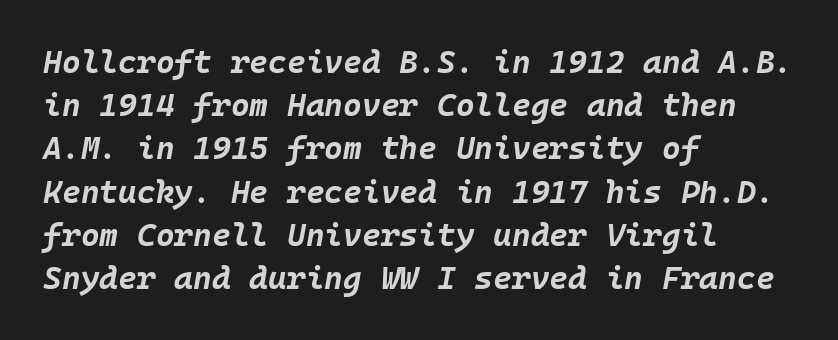
Q: Is the text bold? A: Yes.
Q: Is the text italic (slanted)? A: Yes, it leans right by about 10 degrees.
Q: Is the text underlined? A: No.
Q: How is the paragraph aligned? A: Left-aligned.
Q: Is the spacing between letters normal or unusually wide? A: Normal.
Q: Is the spacing between lines tight, normal or loose? A: Normal.
Q: Width (condensed, normal, or wide)? A: Normal.
Q: Stroke contrast? A: Low.
Q: x-height? A: Large.
Q: Monospaced? A: Yes.
